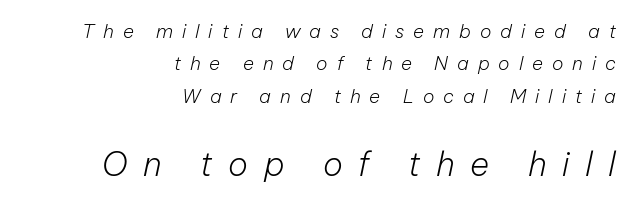
{"italic": "yes", "lean": "right", "slant_degrees": 12, "bold": "no", "weight": "light", "width": "normal", "stroke_contrast": "low", "x_height": "medium", "monospaced": "no", "underline": "no", "align": "right", "line_spacing_ratio": 1.71, "letter_spacing": "wide", "letter_spacing_em": 0.47, "larger_block": "second", "size_ratio": 1.74, "glyph_px": 33}
